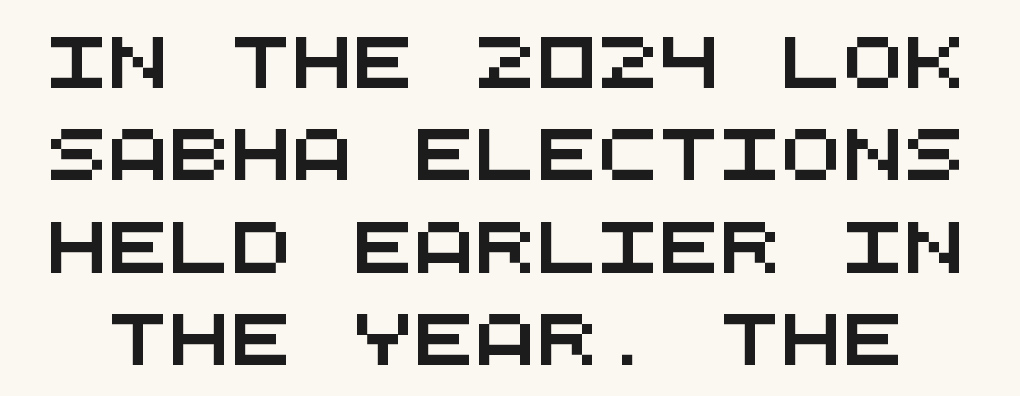
Fixed-width glyphs throughout — classic coding-font behaviour. This sample uses a sans-serif face. Observe the ordinary spacing: letters are neighbours, not strangers. The passage shown is not underscored anywhere.
